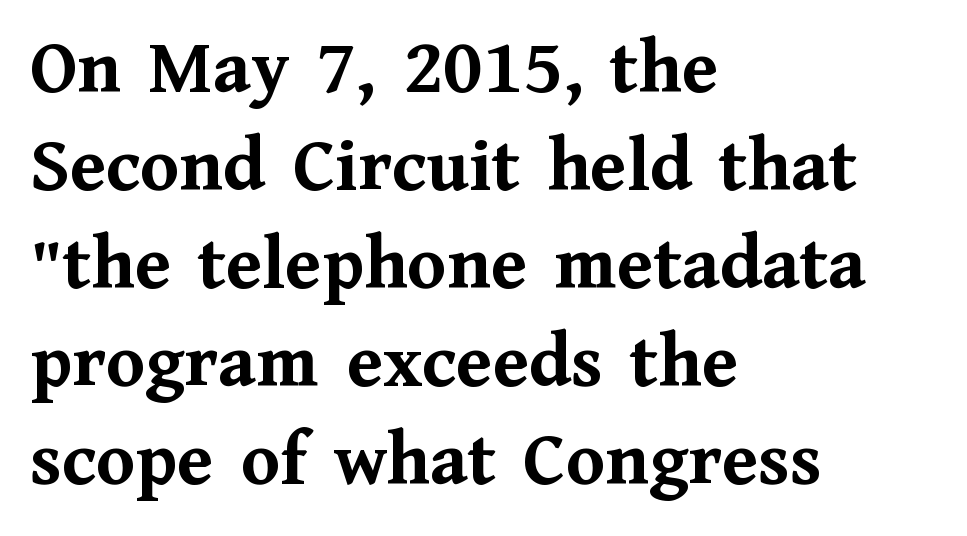
Posture: straight, roman, zero tilt. These lines stack with their left ends in a neat column. Is the letter spacing exaggerated? No — it looks like the ordinary default. Proportional: the letters do not fall into vertical columns. Chunky letters — that's bold for sure.
